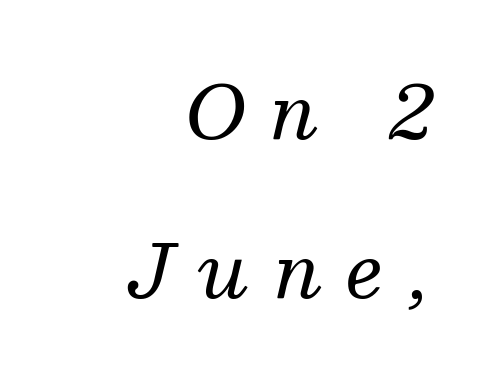
Honestly, the letter spacing is so wide it's the main thing you notice. Weight: not bold — regular or lighter. The typesetter chose a ragged-left arrangement here. Vertically, the passage feels expansive, rows floating well apart.
